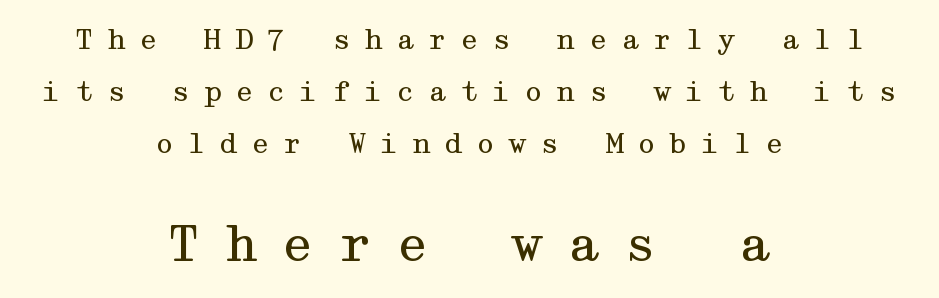
Q: Is the text bold? A: No.
Q: Is the text italic (slanted)? A: No, it is upright.
Q: Is the typeface a serif or a sans-serif typeface? A: Serif.
Q: Is the text underlined? A: No.
Q: How is the paragraph aligned? A: Centered.
Q: Is the spacing between letters normal or unusually wide? A: Unusually wide.
Q: Is the spacing between lines tight, normal or loose? A: Loose.
Q: Which block of text is set in a larger size, the first (top) or the second (bottom)? A: The second (bottom) one.
Q: Width (condensed, normal, or wide)? A: Wide.
Q: Stroke contrast? A: Medium.
Q: x-height? A: Medium.
